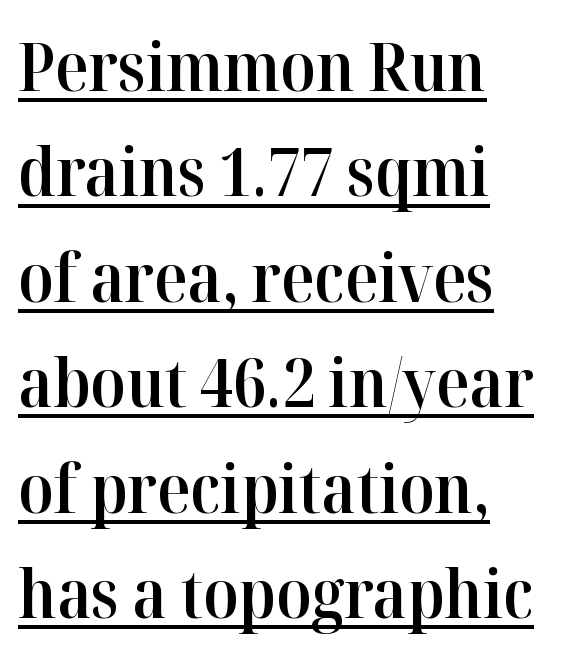
In terms of letterspacing, this is plain default setting. Note the varied advance widths — an 'i' is clearly narrower than an 'm'. Compared with an ordinary text face, these strokes are moderately heavier — a semibold. If you drew a line through each stem, it would be perfectly vertical. These lines are composed in type with serifs. This sample keeps an unexceptional amount of space between lines.
